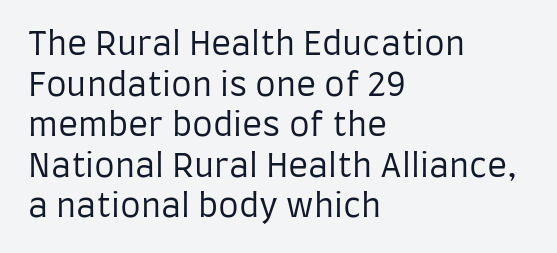
Q: Is the text bold? A: No.
Q: Is the text italic (slanted)? A: No, it is upright.
Q: Is the typeface a serif or a sans-serif typeface? A: Sans-serif.
Q: Is the text underlined? A: No.
Q: How is the paragraph aligned? A: Left-aligned.
Q: Is the spacing between letters normal or unusually wide? A: Normal.
Q: Width (condensed, normal, or wide)? A: Condensed.
Q: Stroke contrast? A: Low.
Q: x-height? A: Large.
Q: Monospaced? A: No.
